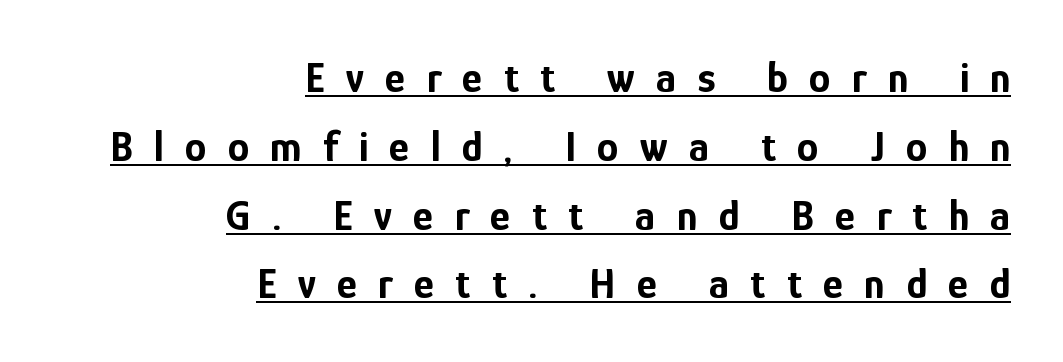
The letters advance in unequal steps, a hallmark of proportional type. This is the regular roman posture of the typeface. What decoration does the sample have? An underline. Between one letter and the next there's a generous, obvious gap. Reading down the column, the eye jumps a familiar distance to each next line. Weight: bold.
